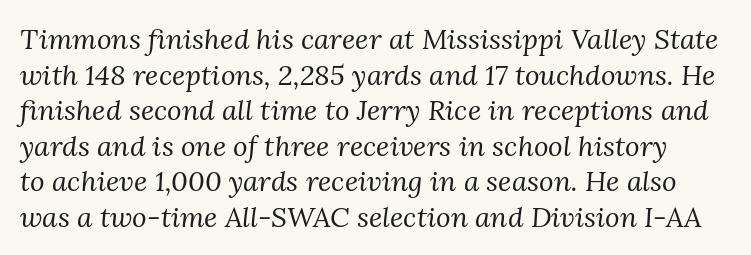
{"serif": "yes", "italic": "yes", "lean": "right", "slant_degrees": 3, "bold": "no", "weight": "regular", "width": "normal", "stroke_contrast": "medium", "x_height": "medium", "monospaced": "no", "underline": "no", "line_spacing": "normal", "line_spacing_ratio": 1.27, "letter_spacing": "normal", "letter_spacing_em": 0.0, "glyph_px": 28}
